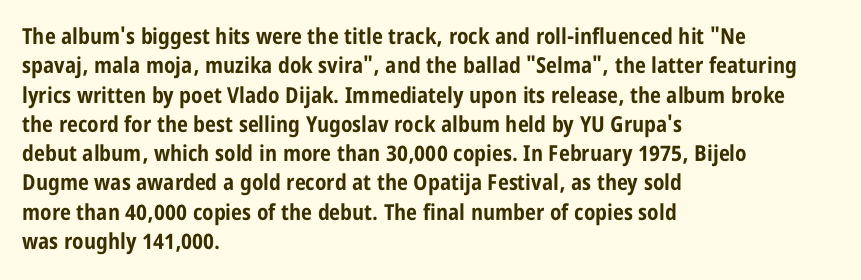
{"italic": "no", "bold": "yes", "underline": "no", "align": "left", "line_spacing": "normal", "line_spacing_ratio": 1.33, "letter_spacing": "normal", "letter_spacing_em": 0.0, "glyph_px": 22}
